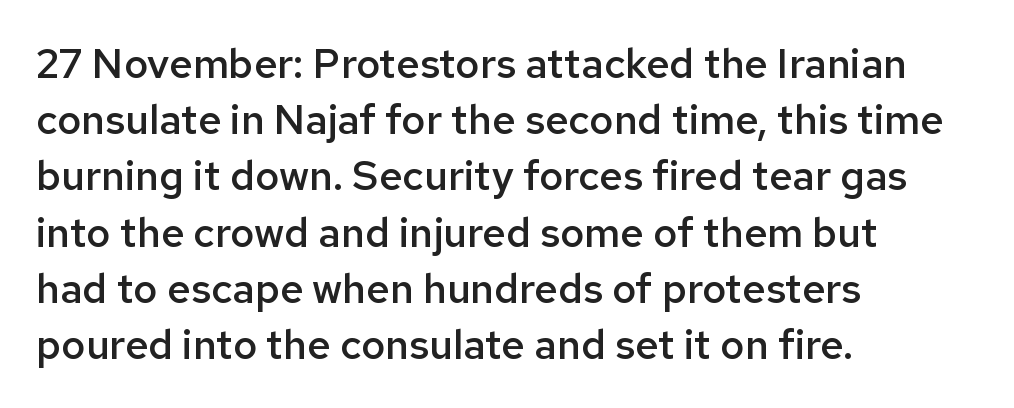
The image shows 41 px semibold sans-serif type, upright; set left-aligned, normal line spacing (1.37x), normal letter spacing, not underlined; low stroke contrast and a medium x-height.
